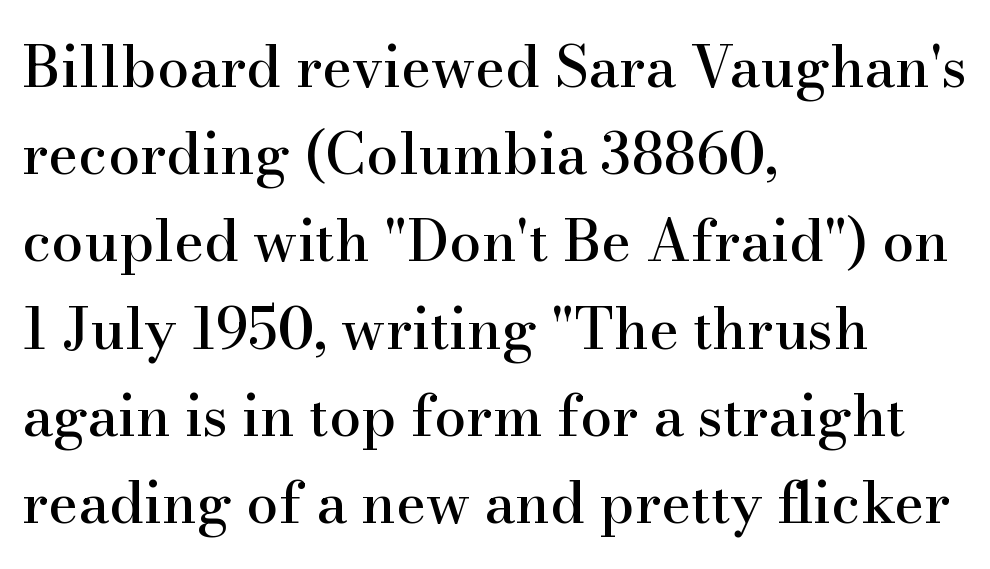
The image shows 57 px serif type, upright; set left-aligned, normal line spacing (1.53x), normal letter spacing, not underlined; high stroke contrast and a small x-height.
